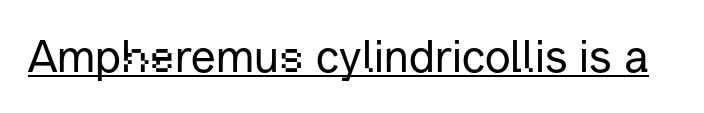
{"serif": "no", "italic": "no", "width": "normal", "stroke_contrast": "low", "x_height": "medium", "monospaced": "no", "underline": "yes", "letter_spacing": "normal", "letter_spacing_em": 0.0, "glyph_px": 45}
